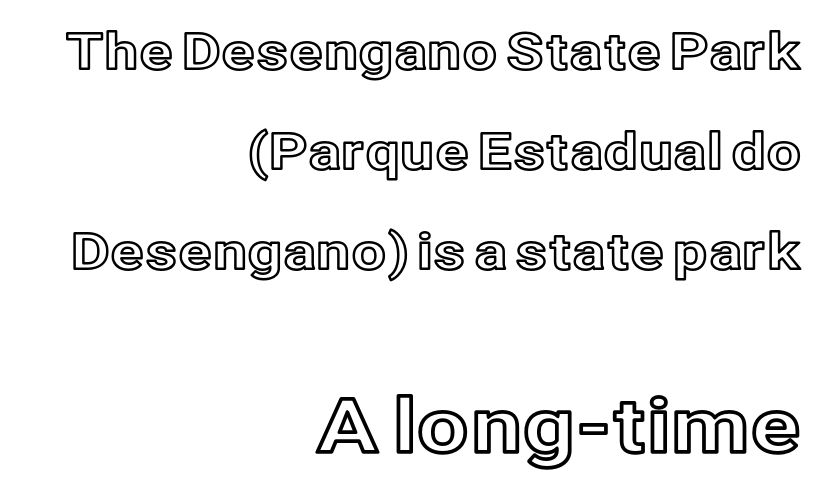
The image shows 75 px text type, upright; set right-aligned, loose line spacing (2.0x), normal letter spacing, not underlined; the second (bottom) block is 1.5x larger; a medium x-height.
